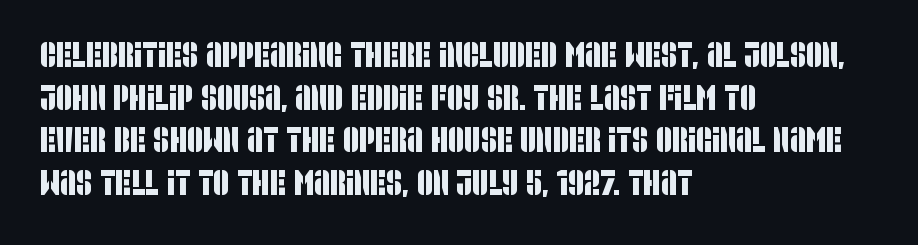
Q: Is the typeface a serif or a sans-serif typeface? A: Sans-serif.
Q: Is the text underlined? A: No.
Q: How is the paragraph aligned? A: Left-aligned.
Q: Is the spacing between letters normal or unusually wide? A: Normal.
Q: Width (condensed, normal, or wide)? A: Condensed.
Q: Stroke contrast? A: Low.
Q: x-height? A: Large.
Q: Monospaced? A: No.
